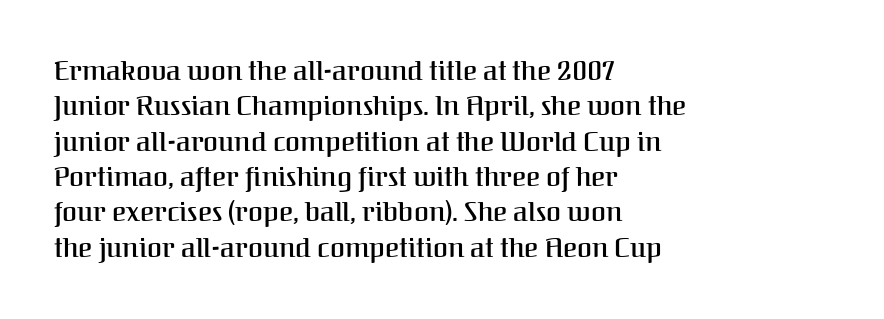
Nobody drew a line under any word here. In terms of leading, this rendering sits right in the middle. Typographic density is moderately raised because the face is semibold. Standard letterfit; no display-style spreading of the glyphs. The text block is weighted toward the left margin, trailing off unevenly rightward. The lettering stays uniformly vertical, giving the passage a roman look.
